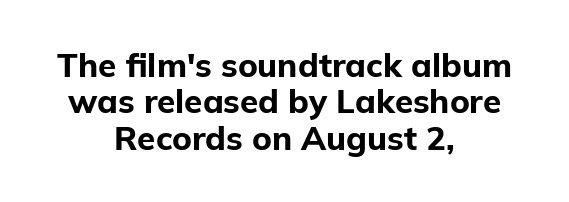
{"serif": "no", "italic": "no", "bold": "yes", "weight": "bold", "width": "normal", "stroke_contrast": "low", "x_height": "medium", "monospaced": "no", "underline": "no", "align": "center", "line_spacing": "tight", "line_spacing_ratio": 1.1, "letter_spacing": "normal", "letter_spacing_em": 0.0, "glyph_px": 33}
